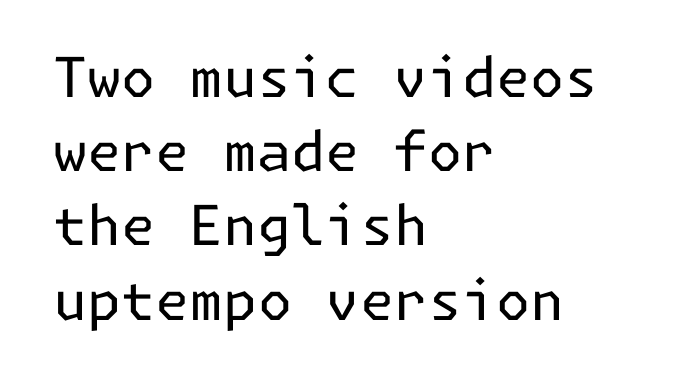
Q: Is the text bold? A: No.
Q: Is the text italic (slanted)? A: No, it is upright.
Q: Is the typeface a serif or a sans-serif typeface? A: Sans-serif.
Q: Is the text underlined? A: No.
Q: How is the paragraph aligned? A: Left-aligned.
Q: Is the spacing between letters normal or unusually wide? A: Normal.
Q: Is the spacing between lines tight, normal or loose? A: Normal.
Q: Width (condensed, normal, or wide)? A: Normal.
Q: Stroke contrast? A: Low.
Q: x-height? A: Medium.
